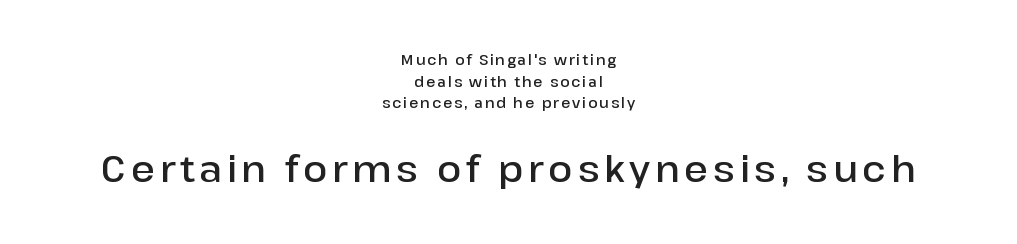
Q: Is the text bold? A: Semi-bold.
Q: Is the text italic (slanted)? A: No, it is upright.
Q: Is the typeface a serif or a sans-serif typeface? A: Sans-serif.
Q: Is the text underlined? A: No.
Q: How is the paragraph aligned? A: Centered.
Q: Is the spacing between lines tight, normal or loose? A: Normal.
Q: Which block of text is set in a larger size, the first (top) or the second (bottom)? A: The second (bottom) one.
Q: Width (condensed, normal, or wide)? A: Normal.
Q: Stroke contrast? A: Low.
Q: x-height? A: Medium.
Q: Monospaced? A: No.
